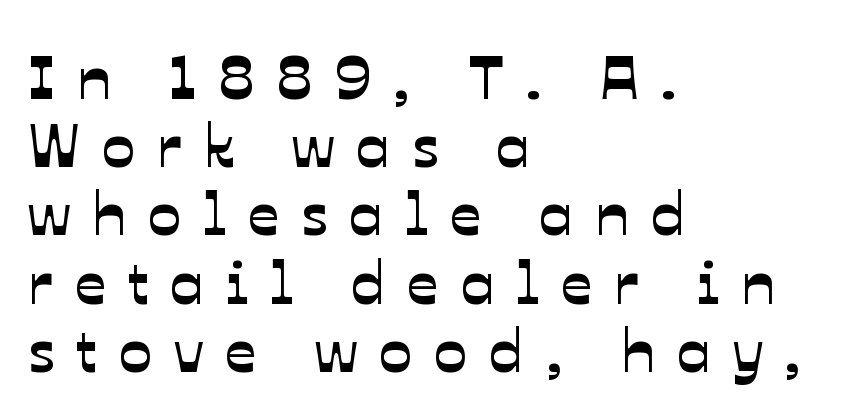
{"serif": "no", "width": "normal", "stroke_contrast": "low", "x_height": "medium", "monospaced": "no", "underline": "no", "align": "left", "line_spacing": "tight", "line_spacing_ratio": 1.1, "letter_spacing": "wide", "letter_spacing_em": 0.35, "glyph_px": 62}
